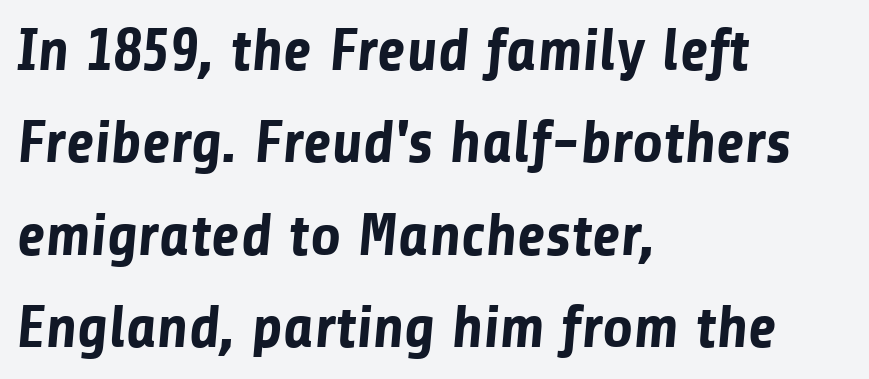
Q: Is the text bold? A: Yes.
Q: Is the typeface a serif or a sans-serif typeface? A: Sans-serif.
Q: Is the text underlined? A: No.
Q: How is the paragraph aligned? A: Left-aligned.
Q: Is the spacing between letters normal or unusually wide? A: Normal.
Q: Is the spacing between lines tight, normal or loose? A: Normal.
Q: Width (condensed, normal, or wide)? A: Normal.
Q: Stroke contrast? A: Low.
Q: x-height? A: Medium.
Q: Monospaced? A: No.
